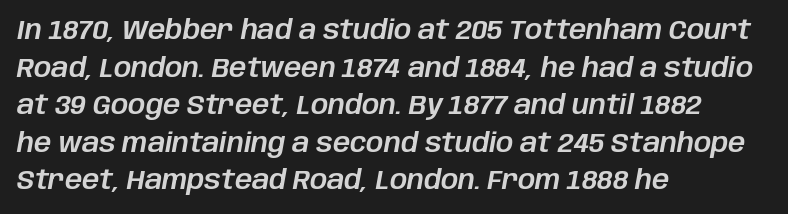
The image shows 27 px text type, italic (leaning right); set left-aligned, normal line spacing (1.39x), normal letter spacing, not underlined.
